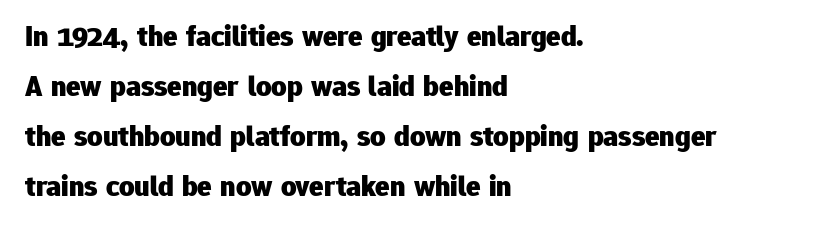
The image shows 30 px heavy sans-serif type, upright; set left-aligned, normal line spacing (1.67x), normal letter spacing, not underlined; low stroke contrast and a medium x-height.
